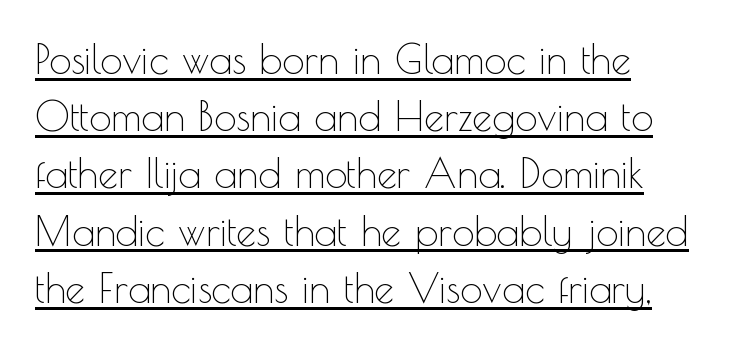
{"serif": "no", "italic": "no", "bold": "no", "weight": "thin", "width": "normal", "x_height": "small", "monospaced": "no", "underline": "yes", "align": "left", "line_spacing": "normal", "line_spacing_ratio": 1.43, "letter_spacing": "normal", "letter_spacing_em": 0.0, "glyph_px": 40}
